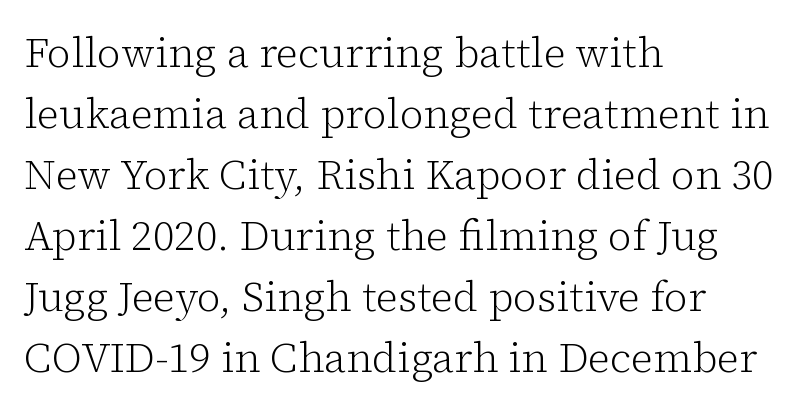
{"serif": "yes", "italic": "no", "bold": "no", "weight": "light", "width": "normal", "stroke_contrast": "low", "x_height": "medium", "monospaced": "no", "underline": "no", "align": "left", "line_spacing": "normal", "line_spacing_ratio": 1.49, "letter_spacing": "normal", "letter_spacing_em": 0.0, "glyph_px": 41}
